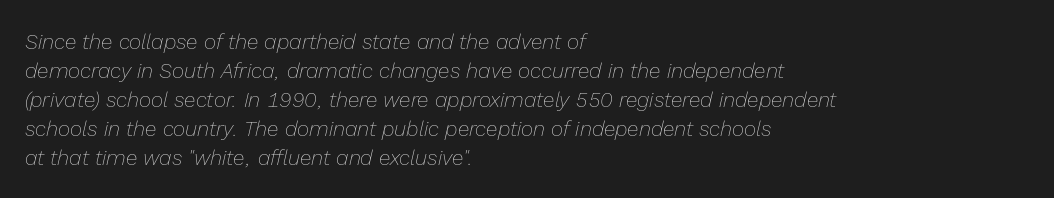
The image shows 21 px text type, italic (leaning right); set left-aligned, normal line spacing (1.38x), normal letter spacing, not underlined.
